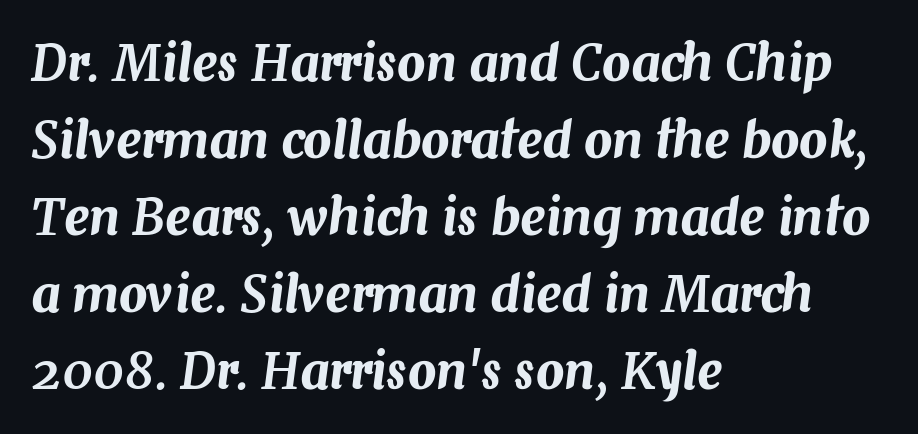
The image shows 50 px text type, italic (leaning right); set left-aligned, normal line spacing (1.54x), normal letter spacing, not underlined; medium stroke contrast and a medium x-height.
